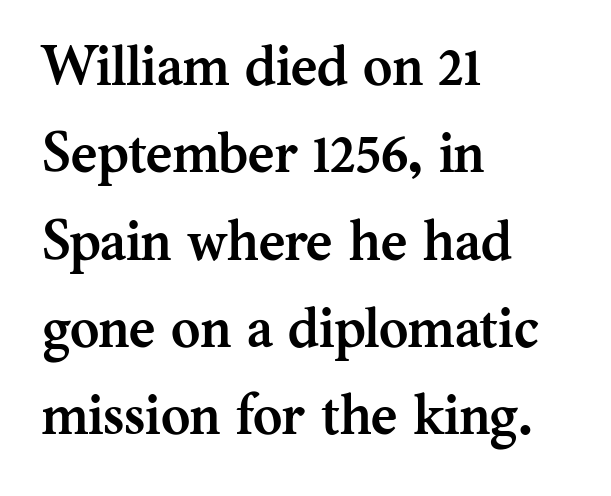
Think of a printed novel: that variable character pitch is what you see here. A typesetter would mark this as roman, not italic. Descenders are the only things crossing below the line. Small tapered or slab feet sit at the stroke ends, so this counts as serif.
